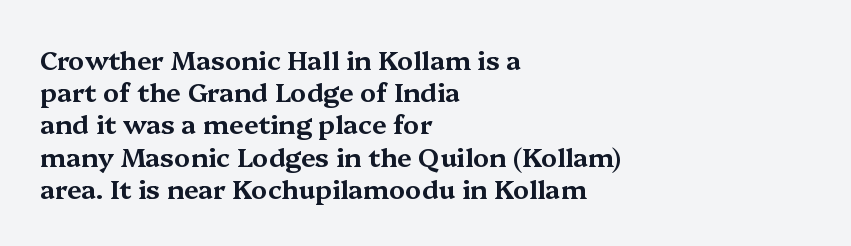
You could call the tracking neutral — neither tight nor loose. Posture: upright roman. Which margin do the lines hug? The left one — the right edge is uneven. Decoration check: the copy has no underline.
